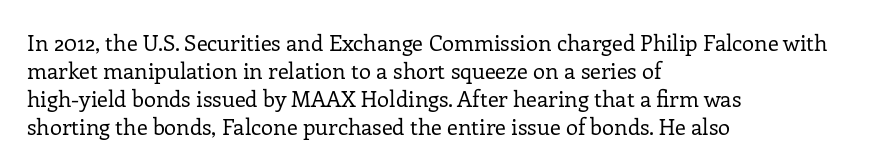
Q: Is the text bold? A: No.
Q: Is the text italic (slanted)? A: No, it is upright.
Q: Is the text underlined? A: No.
Q: How is the paragraph aligned? A: Left-aligned.
Q: Is the spacing between letters normal or unusually wide? A: Normal.
Q: Is the spacing between lines tight, normal or loose? A: Normal.
